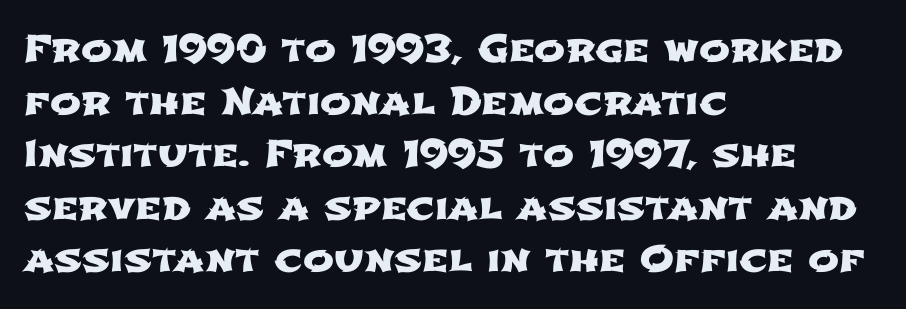
{"serif": "no", "width": "wide", "stroke_contrast": "low", "x_height": "medium", "monospaced": "no", "underline": "no", "align": "left", "line_spacing": "normal", "line_spacing_ratio": 1.42, "letter_spacing": "normal", "letter_spacing_em": 0.0, "glyph_px": 37}
